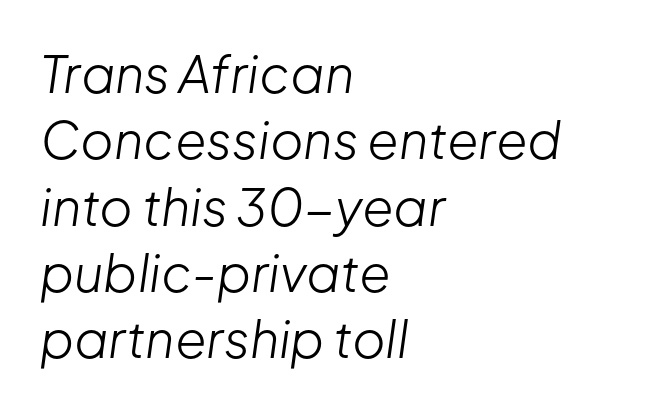
{"italic": "yes", "lean": "right", "slant_degrees": 8, "bold": "no", "weight": "light", "width": "normal", "stroke_contrast": "low", "x_height": "medium", "monospaced": "no", "underline": "no", "align": "left", "line_spacing": "normal", "line_spacing_ratio": 1.3, "letter_spacing": "normal", "letter_spacing_em": 0.0, "glyph_px": 51}
